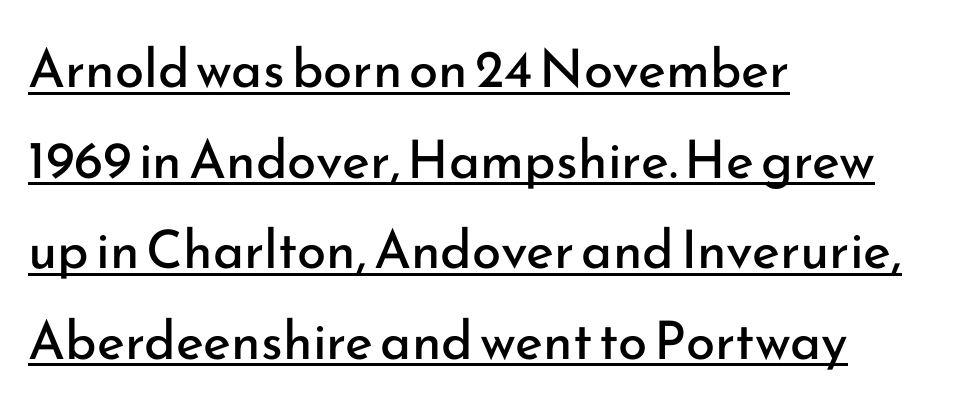
Q: Is the text bold? A: No.
Q: Is the text italic (slanted)? A: No, it is upright.
Q: Is the typeface a serif or a sans-serif typeface? A: Sans-serif.
Q: Is the text underlined? A: Yes.
Q: How is the paragraph aligned? A: Left-aligned.
Q: Is the spacing between letters normal or unusually wide? A: Normal.
Q: Width (condensed, normal, or wide)? A: Normal.
Q: Stroke contrast? A: Low.
Q: x-height? A: Small.
Q: Monospaced? A: No.
